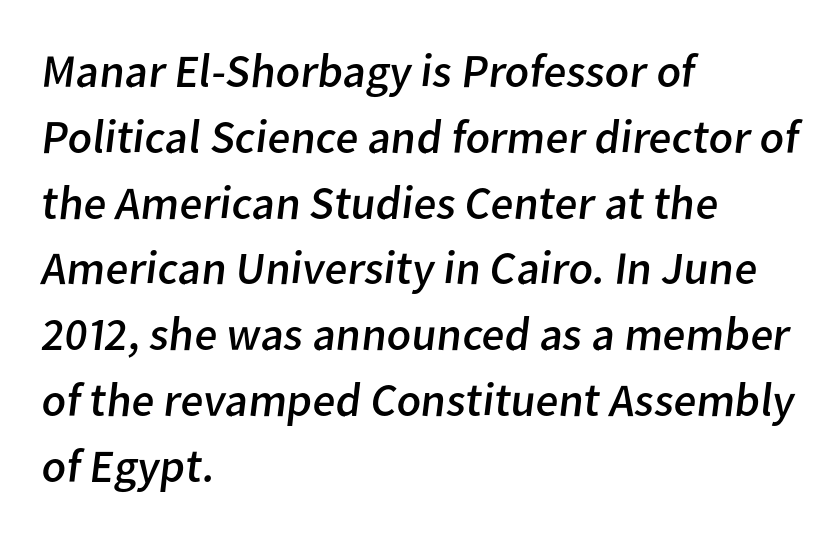
The letters look calm and open, with moderate or lighter stems. Words appear dense and cohesive because spacing is normal. Do the characters align in a grid? No, the font is proportional. Caption: multi-line text, flush left, ragged right. Serifs: no, the terminals of the letterforms are clean. Leading: standard.
